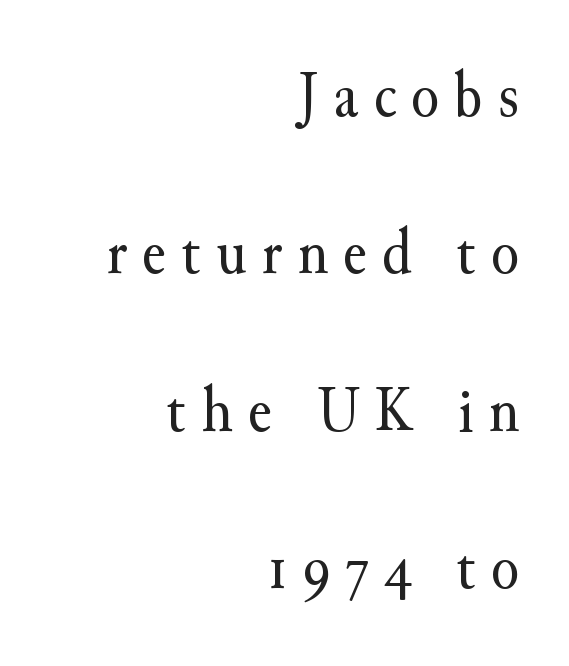
The image shows 65 px regular-weight serif type, upright; set right-aligned, loose line spacing (2.42x), unusually wide letter spacing (+0.23 em), not underlined; medium stroke contrast and a small x-height.
